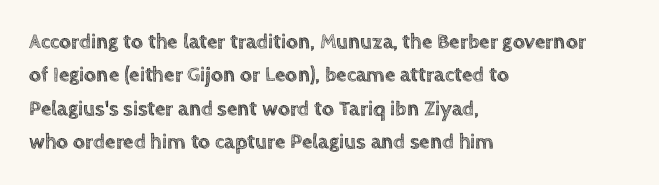
{"italic": "no", "underline": "no", "align": "left", "line_spacing": "normal", "line_spacing_ratio": 1.59, "letter_spacing": "normal", "letter_spacing_em": 0.0, "glyph_px": 21}
